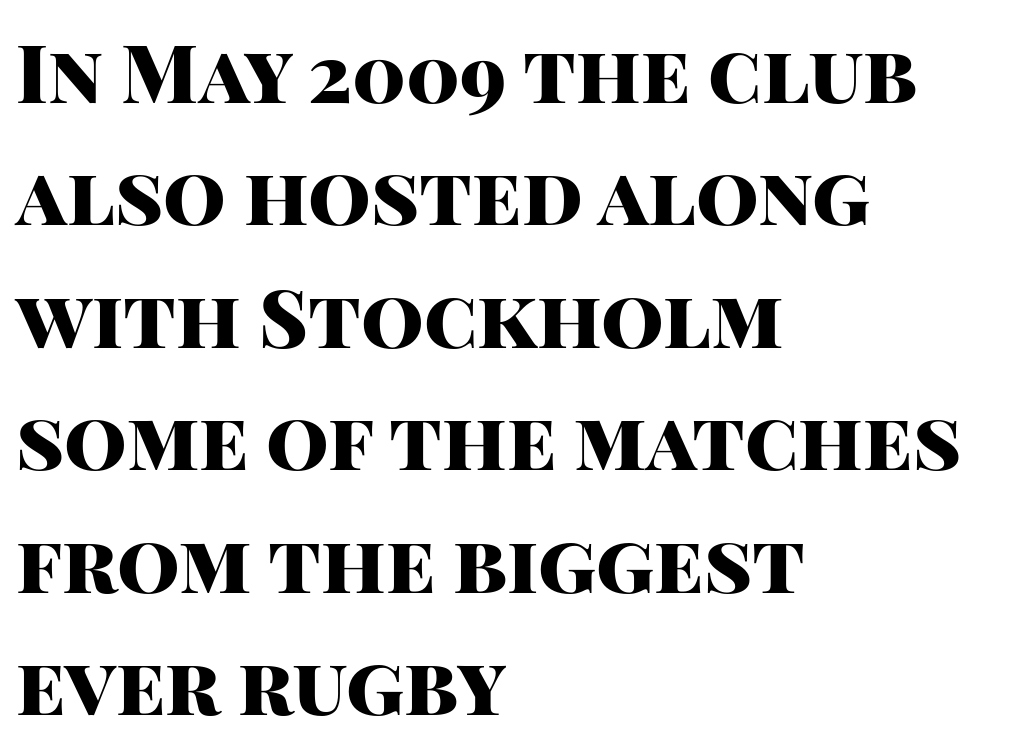
The setting favours the left margin, as ordinary paragraphs usually do. Think of a printed novel: that variable character pitch is what you see here. Typographic density is high because the face is bold. The type sits square on the baseline with zero lean. I'd call this a sans setting — the letters go barefoot. Words float on clear page, feet unadorned.
